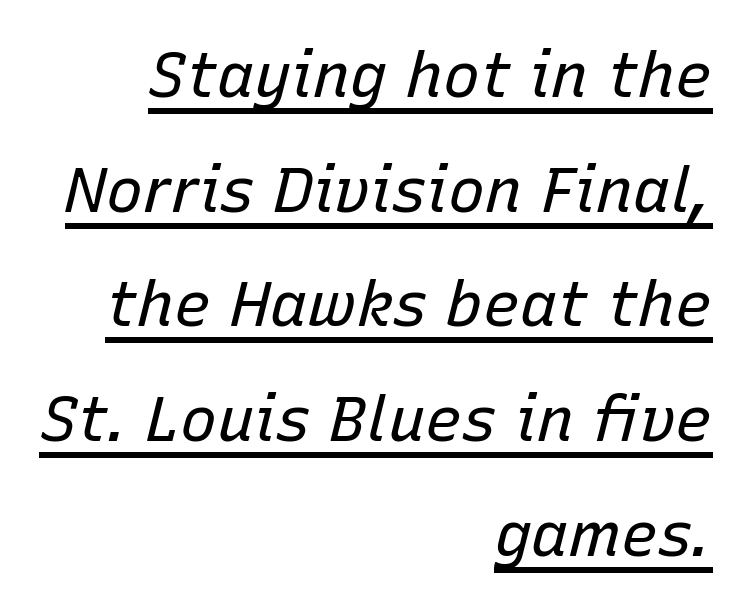
The typeface has the unassuming heft of standard copy or less. What stands out about the letter spacing? Nothing — it is the standard amount. This rendering features underlined lettering. Right-aligned paragraph, ragged on the left. Note the varied advance widths — an 'i' is clearly narrower than an 'm'. Emphasis-style slanted type is in use.
